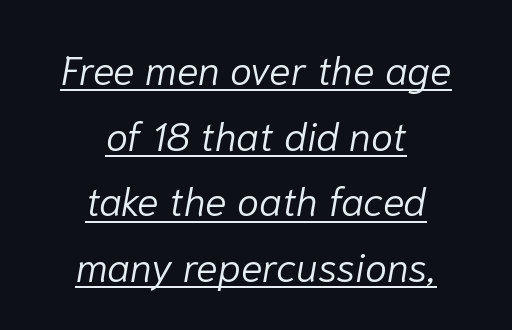
Q: Is the text bold? A: No.
Q: Is the text italic (slanted)? A: Yes, it leans right by about 10 degrees.
Q: Is the text underlined? A: Yes.
Q: How is the paragraph aligned? A: Centered.
Q: Is the spacing between letters normal or unusually wide? A: Normal.
Q: Is the spacing between lines tight, normal or loose? A: Normal.
Q: Width (condensed, normal, or wide)? A: Normal.
Q: Stroke contrast? A: Low.
Q: x-height? A: Medium.
Q: Monospaced? A: No.
